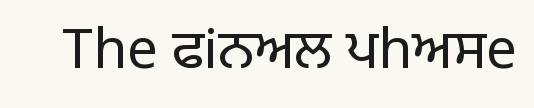
The image shows 55 px regular-weight sans-serif type, upright; set normal letter spacing, not underlined; low stroke contrast and a large x-height.
